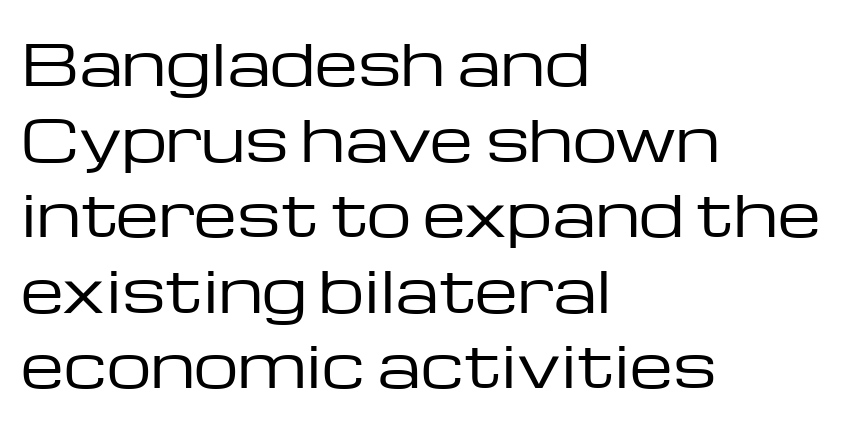
{"serif": "no", "italic": "no", "bold": "no", "weight": "regular", "width": "wide", "stroke_contrast": "low", "x_height": "medium", "monospaced": "no", "underline": "no", "align": "left", "line_spacing": "normal", "line_spacing_ratio": 1.35, "letter_spacing": "normal", "letter_spacing_em": 0.0, "glyph_px": 56}
